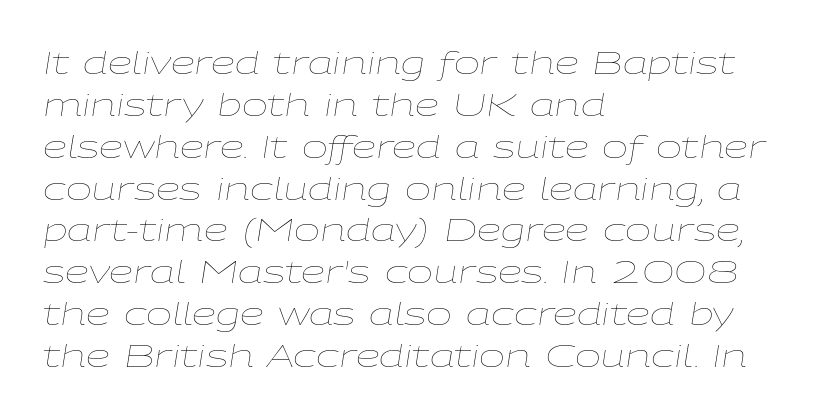
Q: Is the text bold? A: No.
Q: Is the text italic (slanted)? A: Yes, it leans right by about 9 degrees.
Q: Is the text underlined? A: No.
Q: How is the paragraph aligned? A: Left-aligned.
Q: Is the spacing between letters normal or unusually wide? A: Normal.
Q: Is the spacing between lines tight, normal or loose? A: Normal.
Q: Width (condensed, normal, or wide)? A: Wide.
Q: Stroke contrast? A: Low.
Q: x-height? A: Medium.
Q: Monospaced? A: No.
